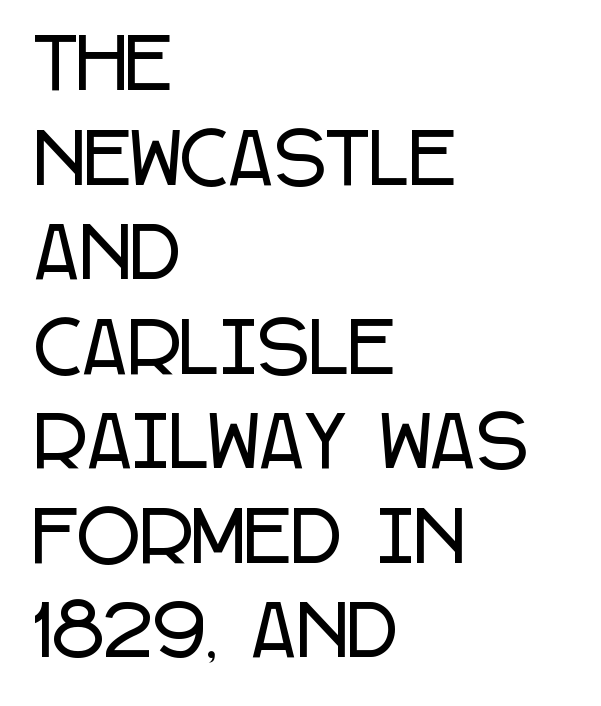
Q: Is the text italic (slanted)? A: No, it is upright.
Q: Is the typeface a serif or a sans-serif typeface? A: Sans-serif.
Q: Is the text underlined? A: No.
Q: How is the paragraph aligned? A: Left-aligned.
Q: Is the spacing between letters normal or unusually wide? A: Normal.
Q: Is the spacing between lines tight, normal or loose? A: Normal.
Q: Width (condensed, normal, or wide)? A: Condensed.
Q: Stroke contrast? A: Low.
Q: x-height? A: Large.
Q: Monospaced? A: No.
